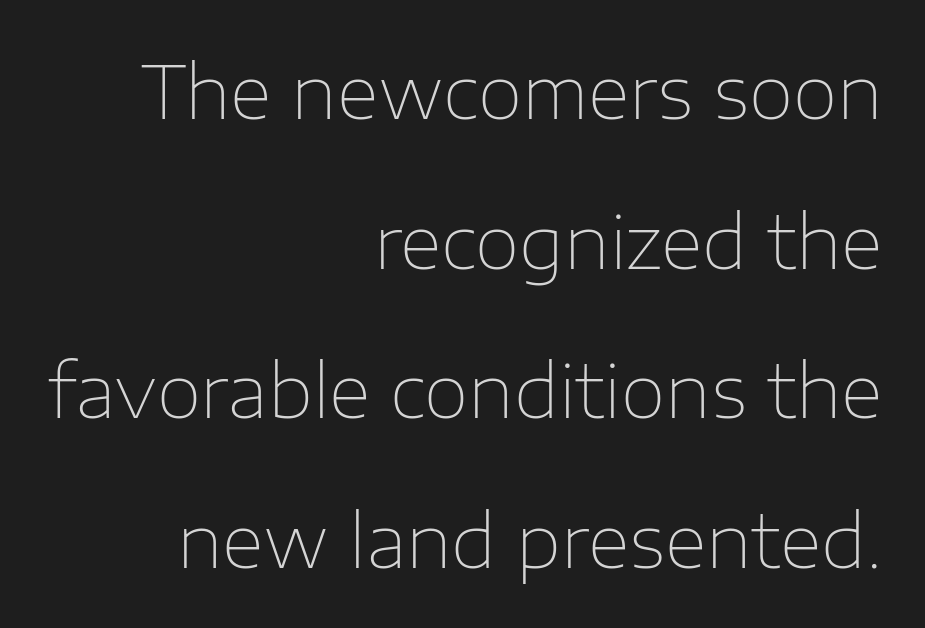
The image shows 73 px thin sans-serif type, upright; set right-aligned, loose line spacing (2.05x), normal letter spacing, not underlined; low stroke contrast and a medium x-height.
